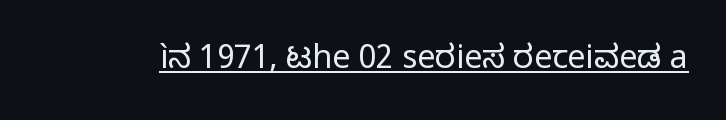
Has an underline been added? It has. I'd call this a sans setting — the letters go barefoot. No italicization has been applied; the sample stays upright. The typesetting does not lean heavy: it is not bold. You could call the tracking neutral — neither tight nor loose.
